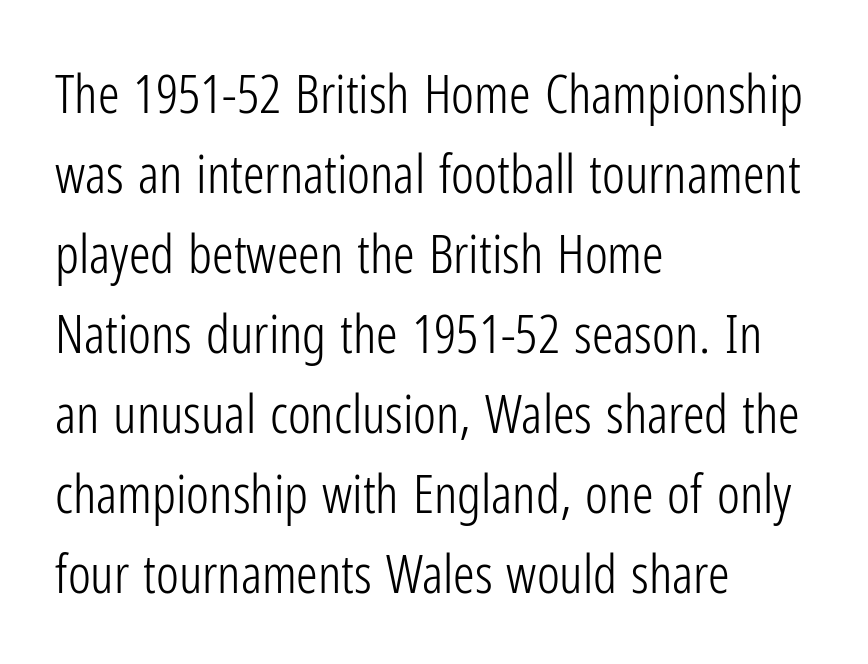
Q: Is the text bold? A: No.
Q: Is the text italic (slanted)? A: No, it is upright.
Q: Is the typeface a serif or a sans-serif typeface? A: Sans-serif.
Q: Is the text underlined? A: No.
Q: How is the paragraph aligned? A: Left-aligned.
Q: Is the spacing between letters normal or unusually wide? A: Normal.
Q: Is the spacing between lines tight, normal or loose? A: Normal.
Q: Width (condensed, normal, or wide)? A: Condensed.
Q: Stroke contrast? A: Low.
Q: x-height? A: Medium.
Q: Monospaced? A: No.
